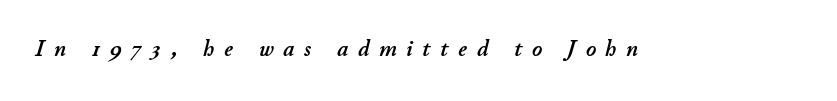
Q: Is the text italic (slanted)? A: Yes, it leans right by about 11 degrees.
Q: Is the text underlined? A: No.
Q: Is the spacing between letters normal or unusually wide? A: Unusually wide.
